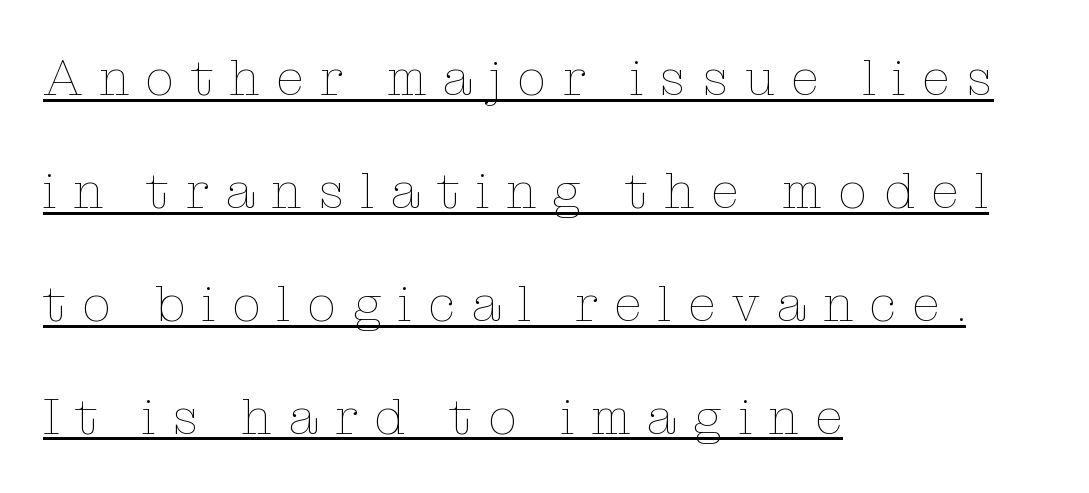
The image shows 52 px thin type, upright; set left-aligned, loose line spacing (2.17x), unusually wide letter spacing (+0.31 em), underlined; low stroke contrast and a medium x-height.
